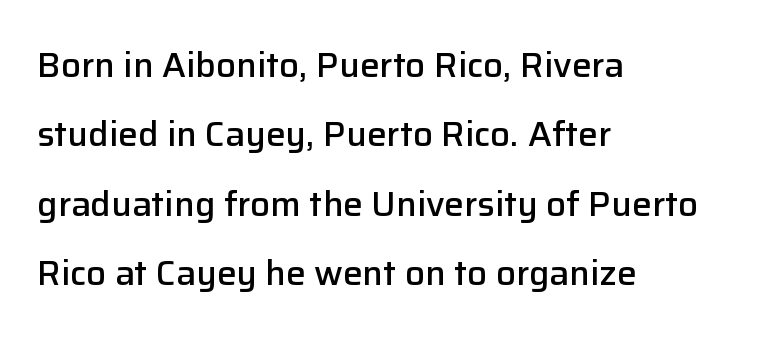
The image shows 35 px semibold sans-serif type, upright; set left-aligned, loose line spacing (1.98x), normal letter spacing, not underlined; low stroke contrast and a medium x-height.
